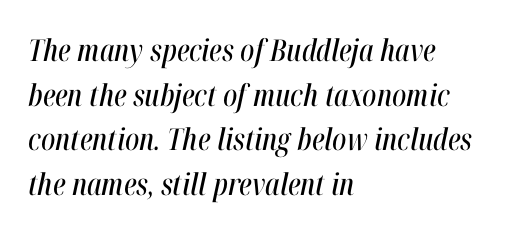
Q: Is the text italic (slanted)? A: Yes, it leans right by about 12 degrees.
Q: Is the text underlined? A: No.
Q: How is the paragraph aligned? A: Left-aligned.
Q: Is the spacing between letters normal or unusually wide? A: Normal.
Q: Is the spacing between lines tight, normal or loose? A: Normal.
Q: Width (condensed, normal, or wide)? A: Condensed.
Q: Stroke contrast? A: High.
Q: x-height? A: Medium.
Q: Monospaced? A: No.
